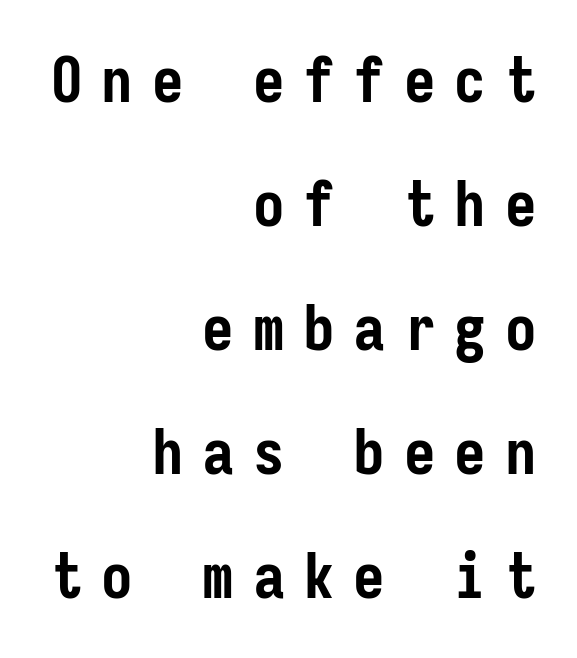
Q: Is the text bold? A: Yes.
Q: Is the text italic (slanted)? A: No, it is upright.
Q: Is the typeface a serif or a sans-serif typeface? A: Sans-serif.
Q: Is the text underlined? A: No.
Q: How is the paragraph aligned? A: Right-aligned.
Q: Is the spacing between letters normal or unusually wide? A: Unusually wide.
Q: Is the spacing between lines tight, normal or loose? A: Loose.
Q: Width (condensed, normal, or wide)? A: Condensed.
Q: Stroke contrast? A: Low.
Q: x-height? A: Medium.
Q: Monospaced? A: Yes.
